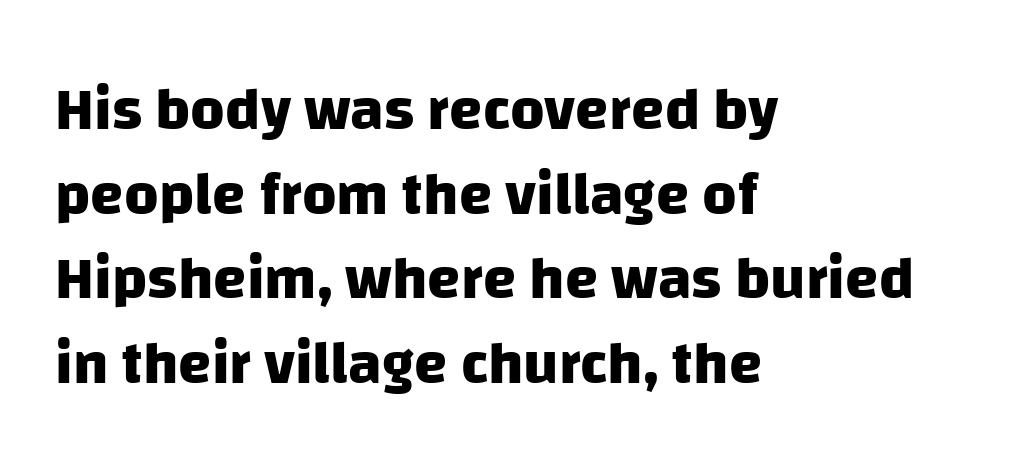
Descenders are the only things crossing below the line. Compared with a centered layout, this one pins lines to the left instead. In terms of letterspacing, this is plain default setting. You could not count columns in this text — the font is proportionally spaced.
